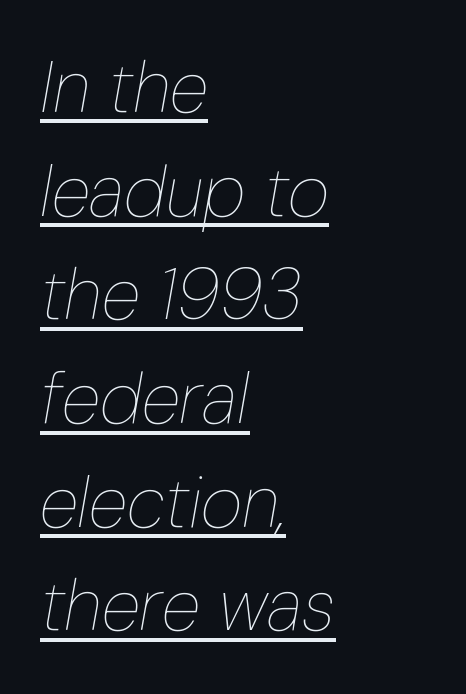
The image shows 72 px thin, condensed type, italic (leaning right); set left-aligned, normal line spacing (1.44x), normal letter spacing, underlined; low stroke contrast and a medium x-height.
